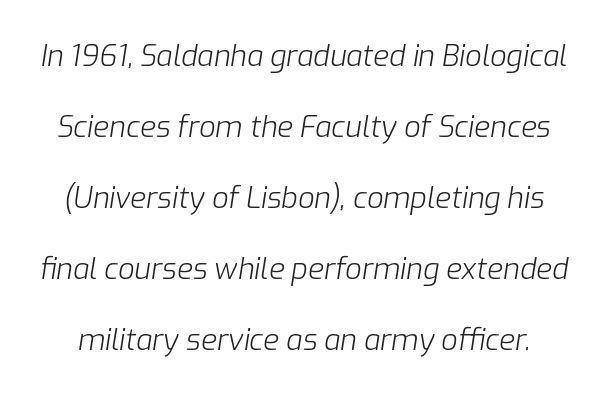
This sample has the flowing, uneven cadence of proportional lettering. A typesetter would mark this as italic. The gap between lines stays unmarked. Is this a heavy cut? Hardly; it is regular or lighter.
